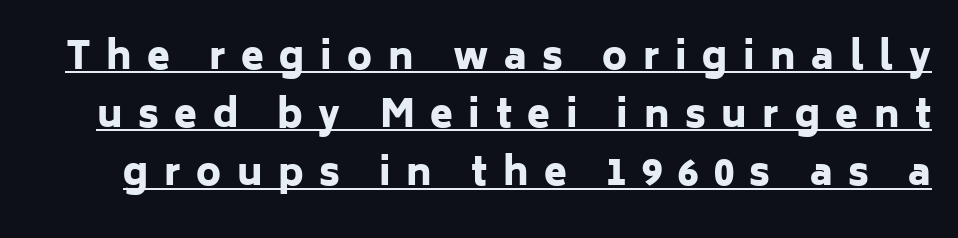
The image shows 37 px heavy sans-serif type, upright; set normal line spacing (1.57x), unusually wide letter spacing (+0.42 em), underlined; low stroke contrast and a medium x-height.
